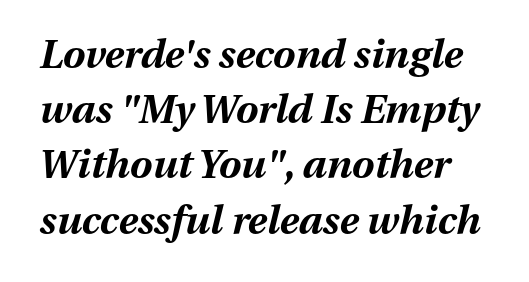
The image shows 40 px bold type, italic (leaning right); set normal line spacing (1.38x), normal letter spacing, not underlined; medium stroke contrast and a medium x-height.
